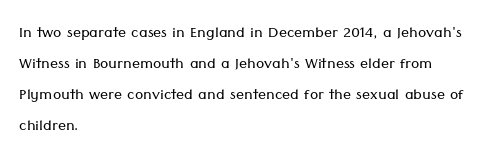
The face looks like a standard text weight, possibly lighter. The type is set solid horizontally, with unmodified tracking. The lettering stays uniformly vertical, giving the passage a roman look. Leading: standard. Casual observation: everything's shoved over to the left.
